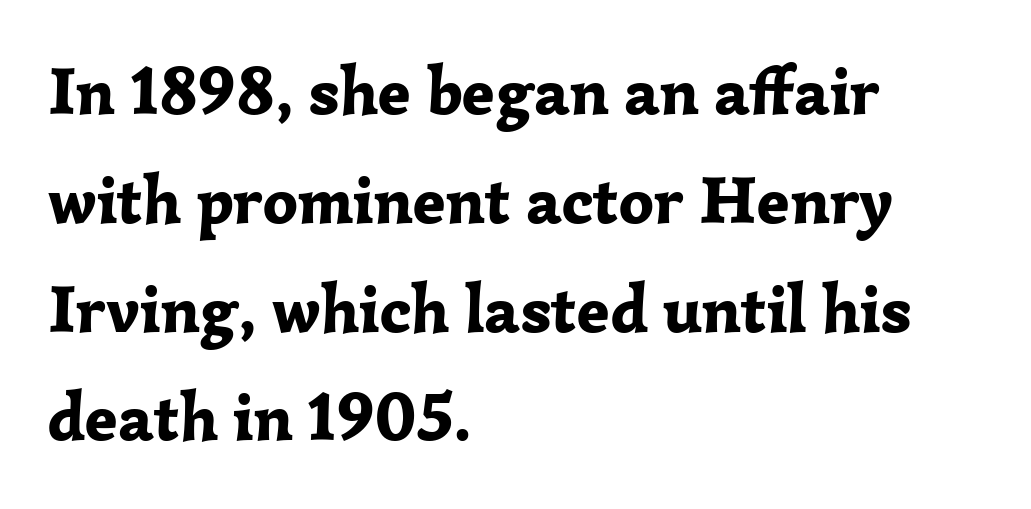
The image shows 68 px bold serif type, upright; set left-aligned, normal line spacing (1.6x), normal letter spacing, not underlined; low stroke contrast and a medium x-height.
